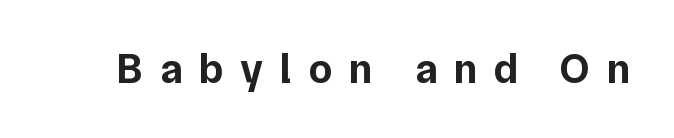
The letterforms stand isolated, each surrounded by extra space. Vertical strokes here are truly vertical. Heavy-handed strokes throughout: this text is bold. The glyphs are unaccompanied by any horizontal stroke below them. A sans-serif font was chosen for this passage. Looks like regular typesetting: each glyph gets only the width it needs.
